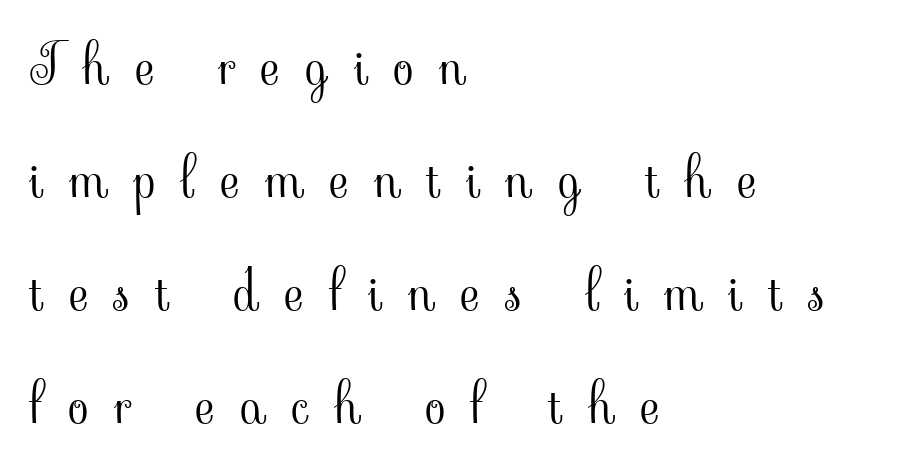
The image shows 54 px light serif type, upright; set left-aligned, loose line spacing (2.09x), unusually wide letter spacing (+0.47 em), not underlined; low stroke contrast and a small x-height.
